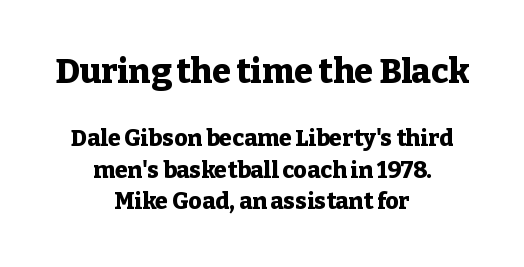
The image shows 34 px heavy serif type, upright; set centered, normal line spacing (1.36x), normal letter spacing, not underlined; the first (top) block is 1.48x larger; low stroke contrast and a medium x-height.
